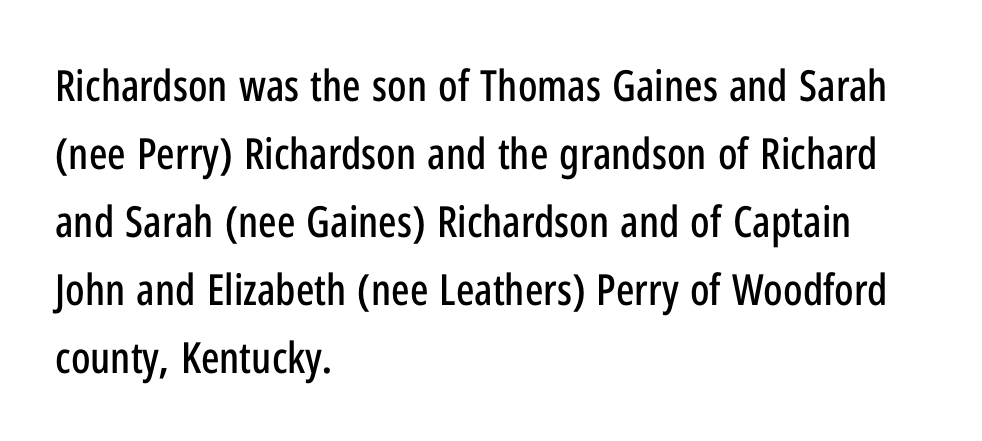
{"serif": "no", "italic": "no", "width": "condensed", "stroke_contrast": "low", "x_height": "medium", "monospaced": "no", "underline": "no", "align": "left", "line_spacing": "normal", "line_spacing_ratio": 1.58, "letter_spacing": "normal", "letter_spacing_em": 0.0, "glyph_px": 43}
